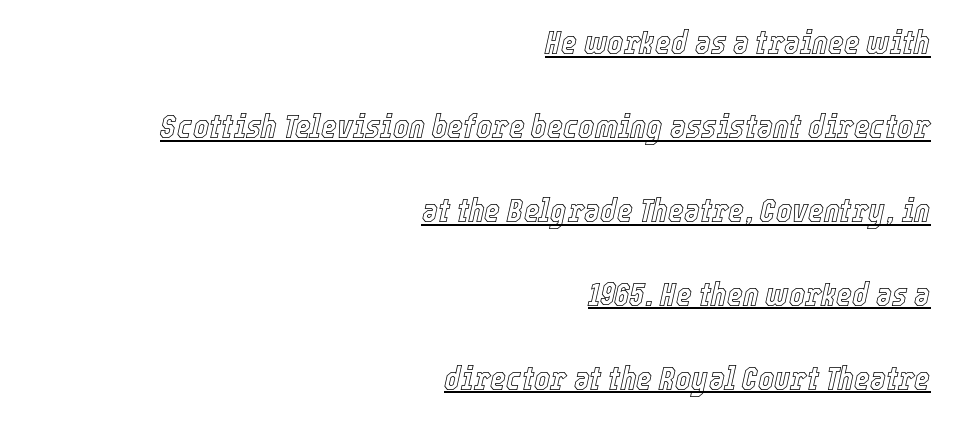
Q: Is the text italic (slanted)? A: Yes, it leans right by about 12 degrees.
Q: Is the text underlined? A: Yes.
Q: How is the paragraph aligned? A: Right-aligned.
Q: Is the spacing between letters normal or unusually wide? A: Normal.
Q: Is the spacing between lines tight, normal or loose? A: Loose.
Q: Width (condensed, normal, or wide)? A: Condensed.
Q: x-height? A: Medium.
Q: Monospaced? A: No.
